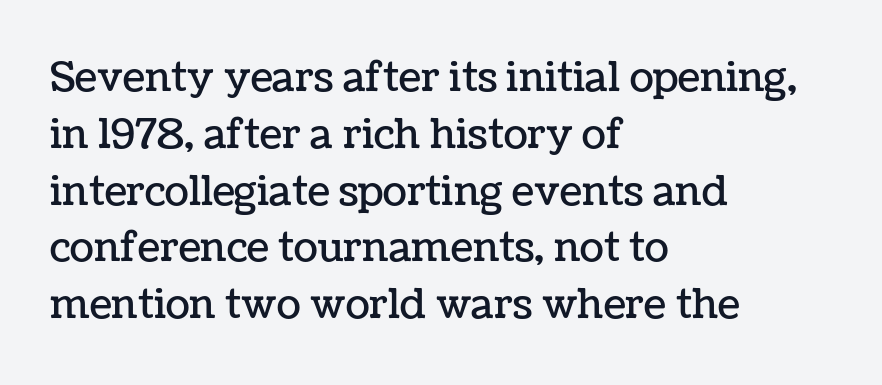
{"italic": "no", "width": "normal", "stroke_contrast": "low", "x_height": "medium", "monospaced": "no", "underline": "no", "align": "left", "line_spacing": "normal", "line_spacing_ratio": 1.42, "letter_spacing": "normal", "letter_spacing_em": 0.0, "glyph_px": 40}
